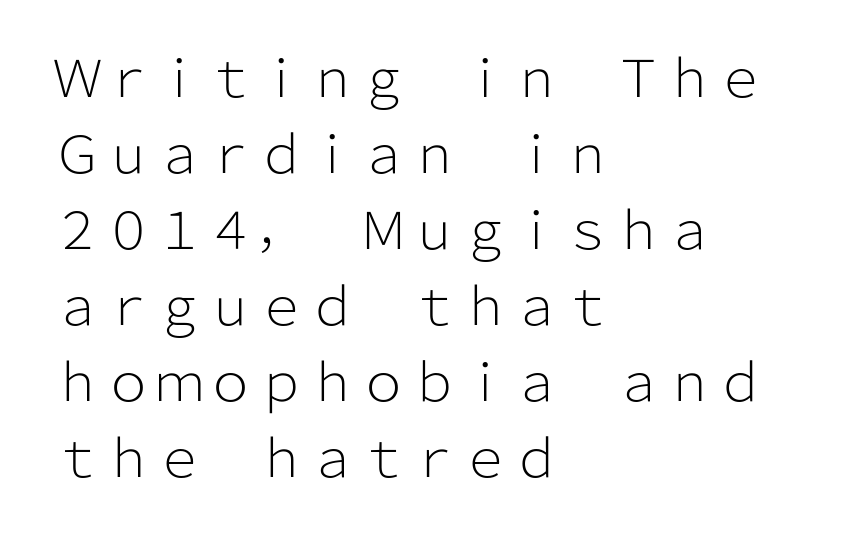
The image shows 51 px light sans-serif type, upright; set left-aligned, normal line spacing (1.49x), normal letter spacing, not underlined; low stroke contrast and a medium x-height.
